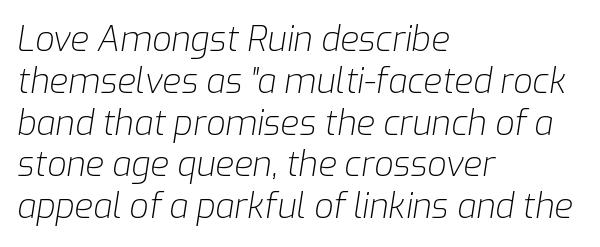
The image shows 34 px light type, italic (leaning right); set left-aligned, line spacing 1.23x, normal letter spacing, not underlined; low stroke contrast and a medium x-height.
